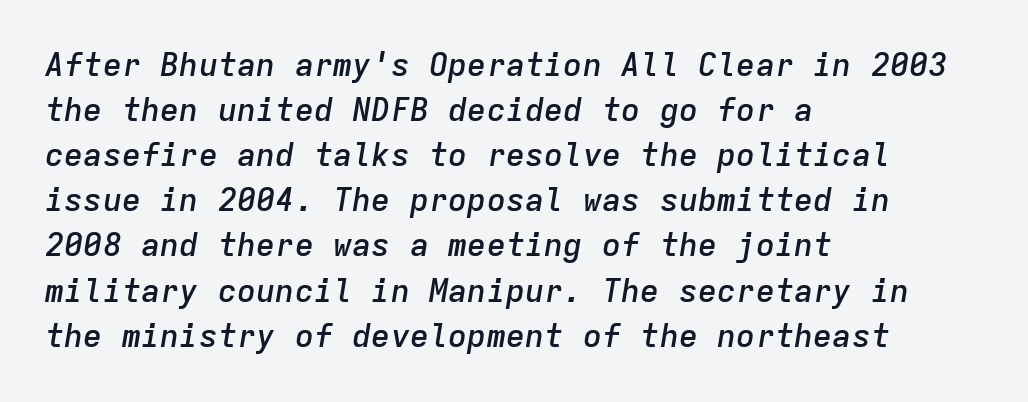
Fixed-width glyphs throughout — classic coding-font behaviour. In terms of weight, the rendering is demibold, just under bold. The tracking reads as untouched default to a designer's eye. Yep, that's italic — everything's leaning. Each new line begins a customary step beneath the previous one. Teacher's note: observe the even left margin — that is flush-left alignment.
